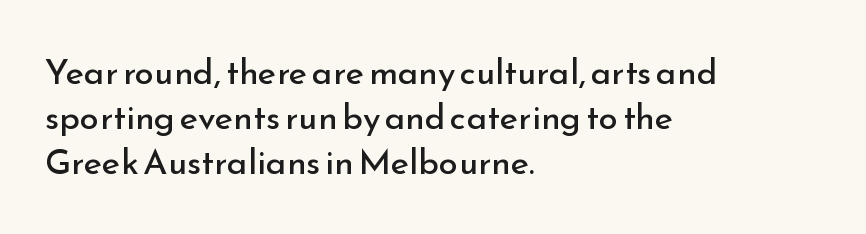
Q: Is the text bold? A: No.
Q: Is the text italic (slanted)? A: No, it is upright.
Q: Is the typeface a serif or a sans-serif typeface? A: Sans-serif.
Q: Is the text underlined? A: No.
Q: How is the paragraph aligned? A: Left-aligned.
Q: Is the spacing between letters normal or unusually wide? A: Normal.
Q: Is the spacing between lines tight, normal or loose? A: Normal.
Q: Width (condensed, normal, or wide)? A: Normal.
Q: Stroke contrast? A: Low.
Q: x-height? A: Small.
Q: Monospaced? A: No.
